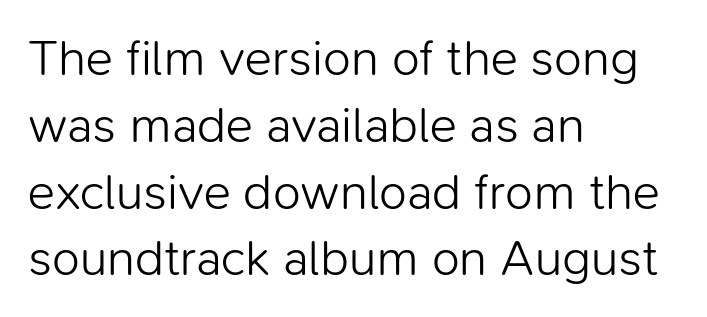
{"serif": "no", "italic": "no", "bold": "no", "weight": "light", "width": "normal", "stroke_contrast": "low", "x_height": "medium", "monospaced": "no", "underline": "no", "align": "left", "line_spacing": "normal", "line_spacing_ratio": 1.31, "letter_spacing": "normal", "letter_spacing_em": 0.0, "glyph_px": 51}
